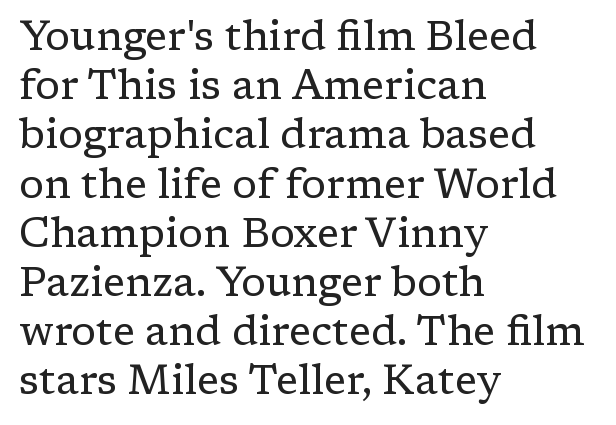
Q: Is the text bold? A: No.
Q: Is the text italic (slanted)? A: No, it is upright.
Q: Is the typeface a serif or a sans-serif typeface? A: Serif.
Q: Is the text underlined? A: No.
Q: How is the paragraph aligned? A: Left-aligned.
Q: Is the spacing between letters normal or unusually wide? A: Normal.
Q: Width (condensed, normal, or wide)? A: Normal.
Q: Stroke contrast? A: Low.
Q: x-height? A: Medium.
Q: Monospaced? A: No.
